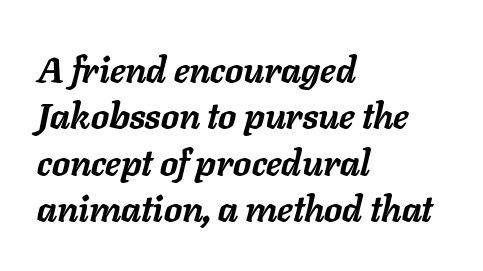
Q: Is the text bold? A: Yes.
Q: Is the text italic (slanted)? A: Yes, it leans right by about 11 degrees.
Q: Is the text underlined? A: No.
Q: How is the paragraph aligned? A: Left-aligned.
Q: Is the spacing between letters normal or unusually wide? A: Normal.
Q: Is the spacing between lines tight, normal or loose? A: Normal.
Q: Width (condensed, normal, or wide)? A: Normal.
Q: Stroke contrast? A: Low.
Q: x-height? A: Medium.
Q: Monospaced? A: No.
